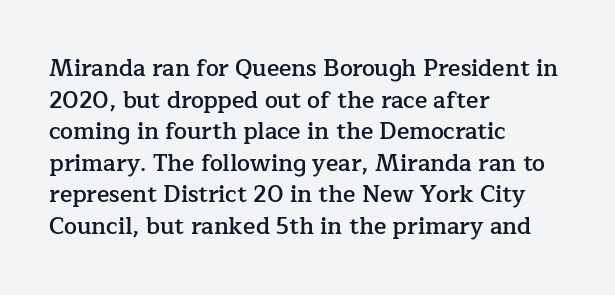
{"italic": "no", "bold": "semi", "underline": "no", "align": "left", "line_spacing": "normal", "line_spacing_ratio": 1.37, "letter_spacing": "normal", "letter_spacing_em": 0.0, "glyph_px": 23}
